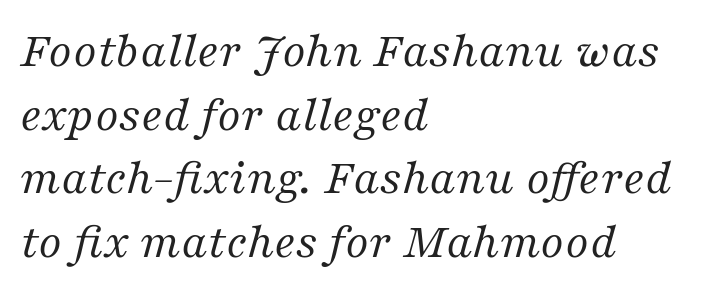
Q: Is the text bold? A: No.
Q: Is the text italic (slanted)? A: Yes, it leans right by about 16 degrees.
Q: Is the typeface a serif or a sans-serif typeface? A: Serif.
Q: Is the text underlined? A: No.
Q: How is the paragraph aligned? A: Left-aligned.
Q: Is the spacing between letters normal or unusually wide? A: Normal.
Q: Is the spacing between lines tight, normal or loose? A: Normal.
Q: Width (condensed, normal, or wide)? A: Normal.
Q: Stroke contrast? A: Medium.
Q: x-height? A: Medium.
Q: Monospaced? A: No.
